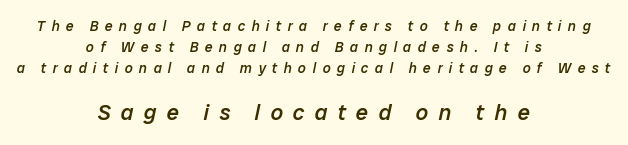
The image shows 22 px text type, italic (leaning right); set centered, normal line spacing (1.51x), unusually wide letter spacing (+0.46 em), not underlined; the second (bottom) block is 1.57x larger.
